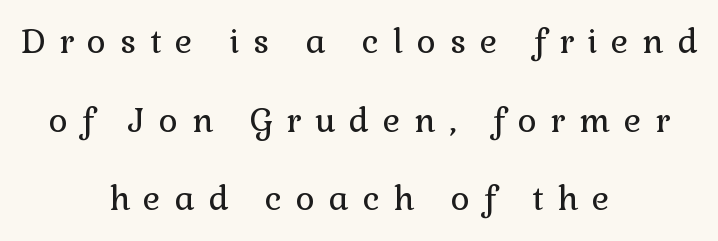
Typographically, this falls in the serif category. This is roman type, the default non-slanted kind. The space beneath each line is pristine and unruled. Heaviness? Minimal to ordinary, like unemphasized prose. This sample has the flowing, uneven cadence of proportional lettering.
